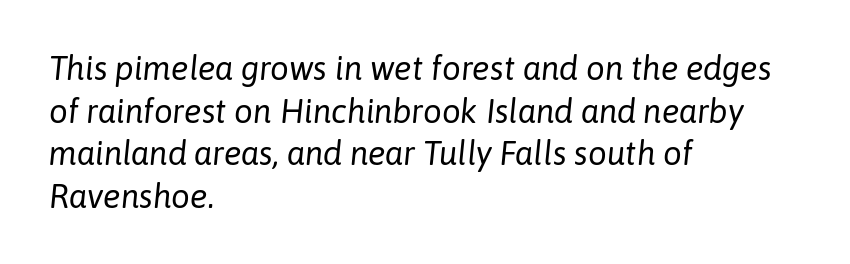
The image shows 33 px regular-weight type, italic (leaning right); set left-aligned, normal line spacing (1.29x), normal letter spacing, not underlined; low stroke contrast and a medium x-height.
